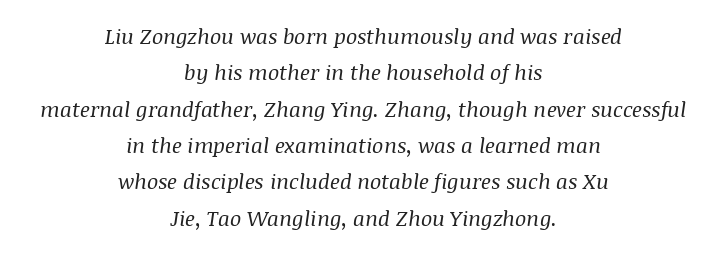
Q: Is the text bold? A: No.
Q: Is the text italic (slanted)? A: Yes, it leans right by about 8 degrees.
Q: Is the text underlined? A: No.
Q: How is the paragraph aligned? A: Centered.
Q: Is the spacing between letters normal or unusually wide? A: Normal.
